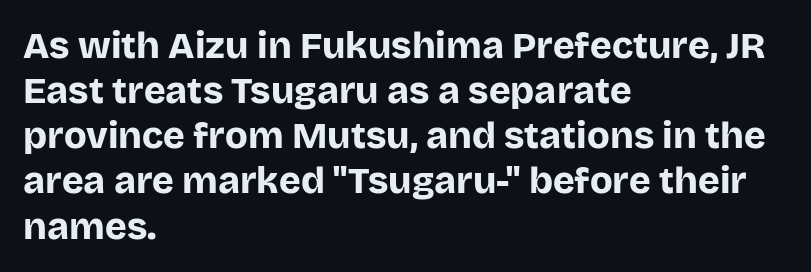
The image shows 37 px bold sans-serif type, upright; set left-aligned, line spacing 1.22x, normal letter spacing, not underlined; low stroke contrast and a large x-height.
